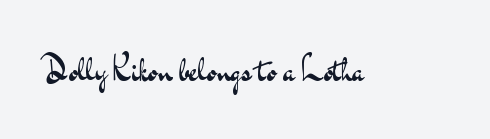
{"serif": "no", "bold": "no", "weight": "regular", "width": "wide", "stroke_contrast": "medium", "x_height": "small", "monospaced": "no", "underline": "no", "letter_spacing": "normal", "letter_spacing_em": 0.0, "glyph_px": 33}
